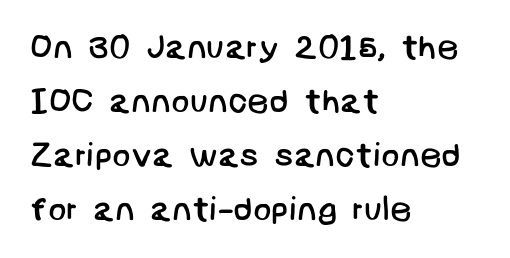
Q: Is the text bold? A: No.
Q: Is the typeface a serif or a sans-serif typeface? A: Sans-serif.
Q: Is the text underlined? A: No.
Q: How is the paragraph aligned? A: Left-aligned.
Q: Is the spacing between letters normal or unusually wide? A: Normal.
Q: Is the spacing between lines tight, normal or loose? A: Normal.
Q: Width (condensed, normal, or wide)? A: Normal.
Q: Stroke contrast? A: Low.
Q: x-height? A: Large.
